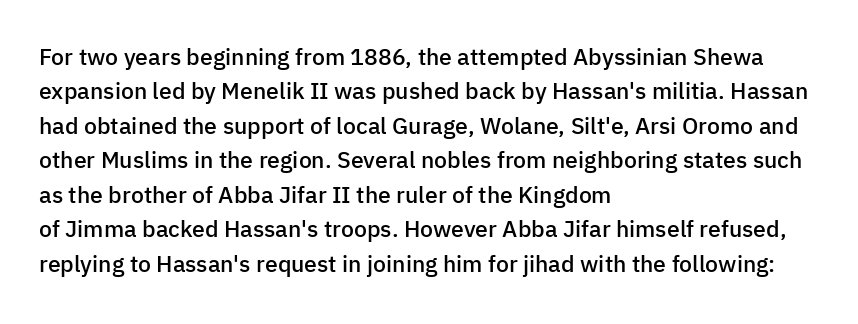
The image shows 23 px text type, upright; set left-aligned, normal line spacing (1.5x), normal letter spacing, not underlined.
